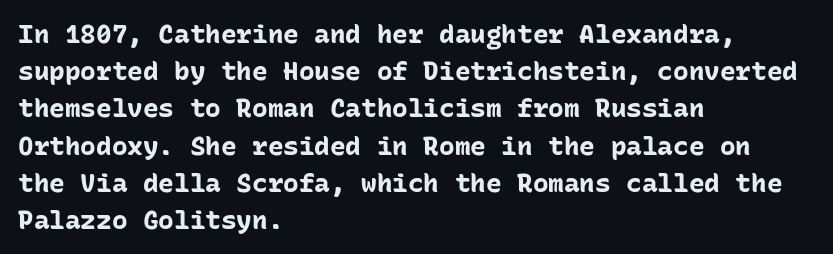
Notice how descenders clear the ascenders below comfortably — that's standard leading. Compared with an ordinary text face, these strokes are far heavier — a full bold. Compared with typical body copy, the letter spacing here is the same. Italic: no, the glyphs are upright roman. The rag falls on the right side of this text block. Descenders hang freely into open space.
